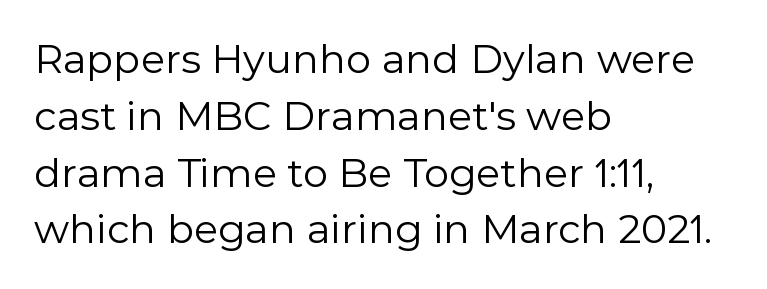
{"serif": "no", "italic": "no", "bold": "no", "weight": "regular", "width": "normal", "x_height": "medium", "monospaced": "no", "underline": "no", "align": "left", "line_spacing": "normal", "line_spacing_ratio": 1.42, "letter_spacing": "normal", "letter_spacing_em": 0.0, "glyph_px": 40}
